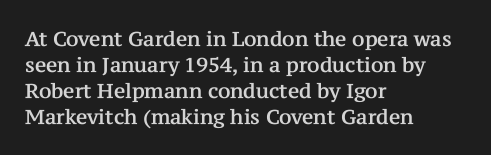
{"italic": "no", "underline": "no", "align": "left", "line_spacing": "normal", "line_spacing_ratio": 1.3, "letter_spacing": "normal", "letter_spacing_em": 0.0, "glyph_px": 20}
